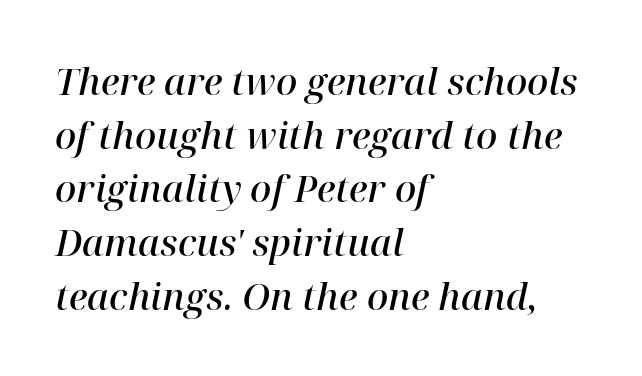
Q: Is the text bold? A: Semi-bold.
Q: Is the text italic (slanted)? A: Yes, it leans right by about 12 degrees.
Q: Is the typeface a serif or a sans-serif typeface? A: Serif.
Q: Is the text underlined? A: No.
Q: How is the paragraph aligned? A: Left-aligned.
Q: Is the spacing between letters normal or unusually wide? A: Normal.
Q: Is the spacing between lines tight, normal or loose? A: Normal.
Q: Width (condensed, normal, or wide)? A: Normal.
Q: Stroke contrast? A: High.
Q: x-height? A: Medium.
Q: Monospaced? A: No.
